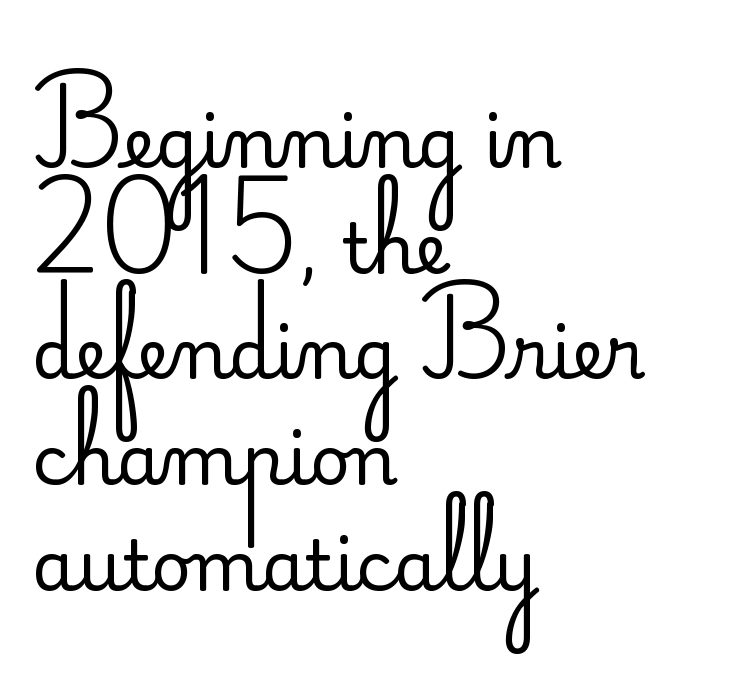
Q: Is the text bold? A: No.
Q: Is the text italic (slanted)? A: No, it is upright.
Q: Is the typeface a serif or a sans-serif typeface? A: Sans-serif.
Q: Is the text underlined? A: No.
Q: How is the paragraph aligned? A: Left-aligned.
Q: Is the spacing between letters normal or unusually wide? A: Normal.
Q: Is the spacing between lines tight, normal or loose? A: Normal.
Q: Width (condensed, normal, or wide)? A: Normal.
Q: Stroke contrast? A: Low.
Q: x-height? A: Small.
Q: Monospaced? A: No.
